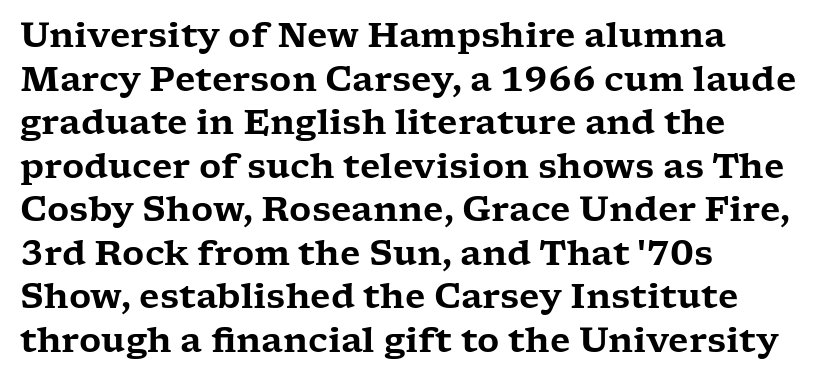
The image shows 34 px wide serif type, upright; set left-aligned, normal line spacing (1.28x), normal letter spacing, not underlined; low stroke contrast and a medium x-height.
